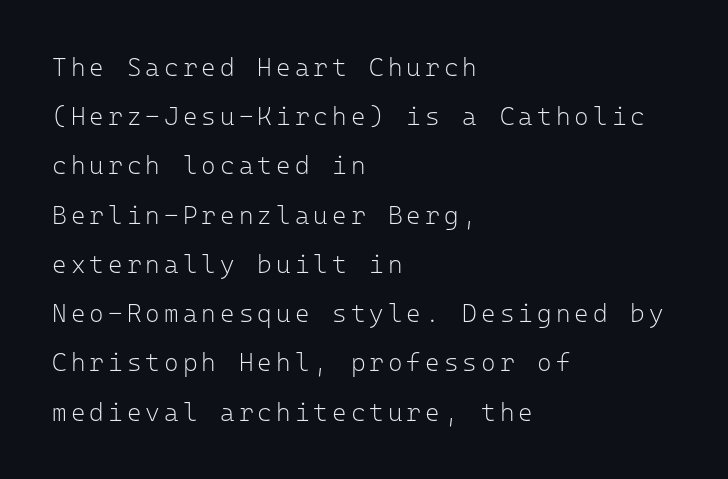
{"italic": "no", "bold": "no", "underline": "no", "align": "left", "line_spacing": "loose", "line_spacing_ratio": 1.97, "glyph_px": 25}
